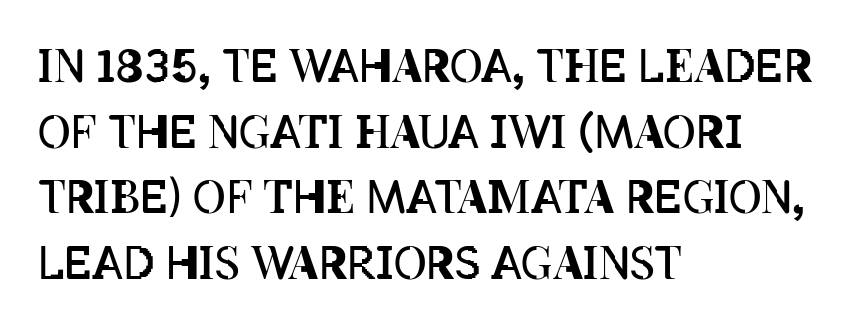
Q: Is the text bold? A: No.
Q: Is the text italic (slanted)? A: No, it is upright.
Q: Is the text underlined? A: No.
Q: How is the paragraph aligned? A: Left-aligned.
Q: Is the spacing between letters normal or unusually wide? A: Normal.
Q: Is the spacing between lines tight, normal or loose? A: Normal.
Q: Width (condensed, normal, or wide)? A: Condensed.
Q: Stroke contrast? A: Low.
Q: x-height? A: Large.
Q: Monospaced? A: No.
